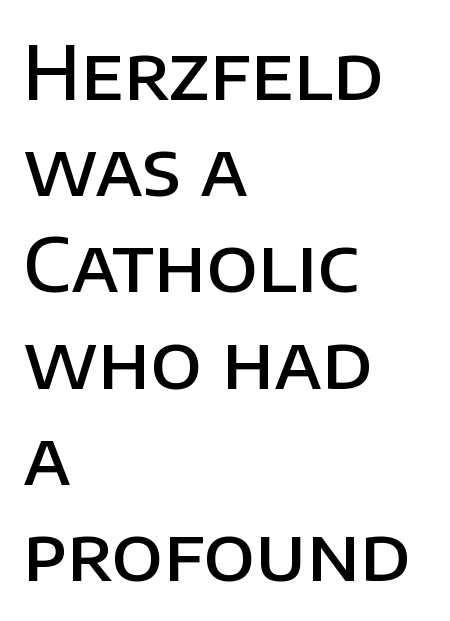
The image shows 74 px semibold sans-serif type, upright; set left-aligned, normal line spacing (1.3x), normal letter spacing, not underlined; low stroke contrast and a large x-height.
